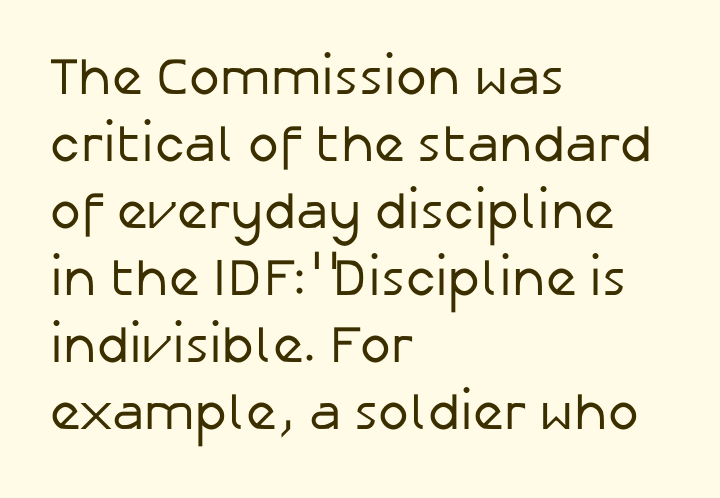
The image shows 52 px regular-weight sans-serif type, upright; set left-aligned, normal line spacing (1.29x), normal letter spacing, not underlined; low stroke contrast and a medium x-height.
